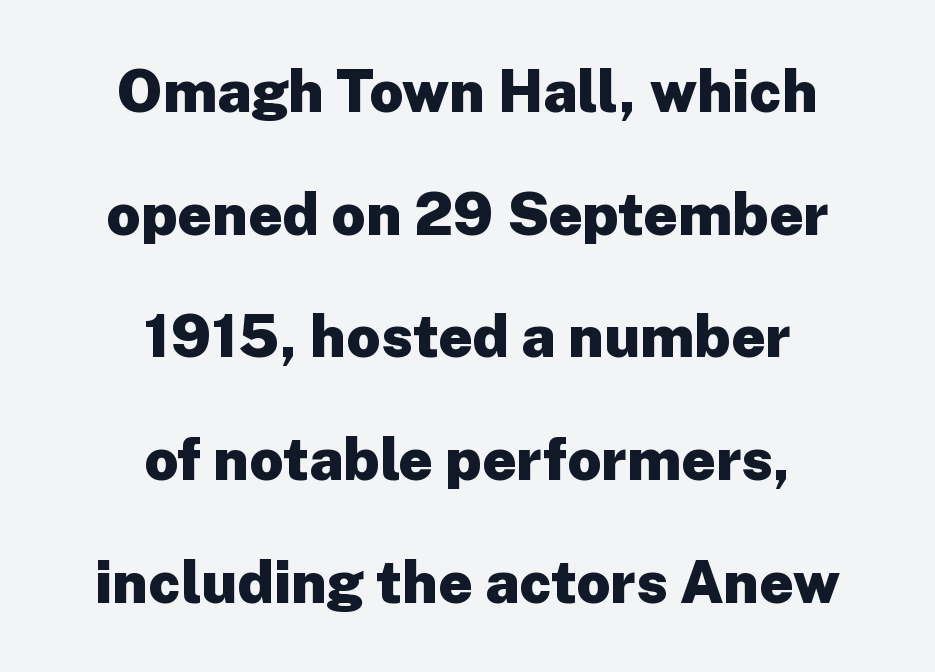
{"serif": "no", "italic": "no", "bold": "yes", "weight": "heavy", "width": "normal", "stroke_contrast": "low", "x_height": "medium", "monospaced": "no", "underline": "no", "align": "center", "line_spacing": "loose", "line_spacing_ratio": 2.08, "letter_spacing": "normal", "letter_spacing_em": 0.0, "glyph_px": 59}
